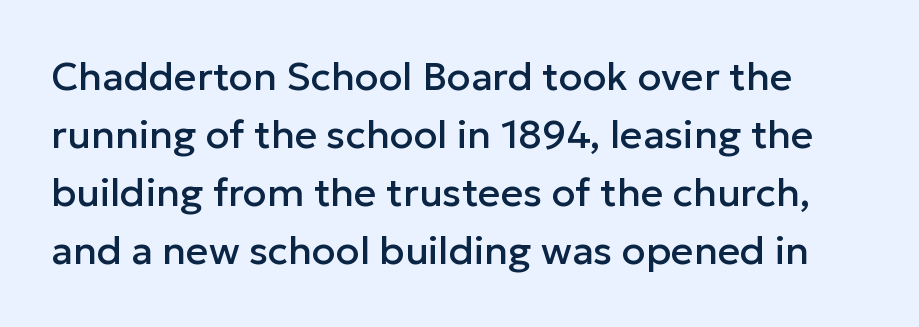
Q: Is the text italic (slanted)? A: No, it is upright.
Q: Is the typeface a serif or a sans-serif typeface? A: Sans-serif.
Q: Is the text underlined? A: No.
Q: Is the spacing between letters normal or unusually wide? A: Normal.
Q: Is the spacing between lines tight, normal or loose? A: Normal.
Q: Width (condensed, normal, or wide)? A: Normal.
Q: Stroke contrast? A: Low.
Q: x-height? A: Medium.
Q: Monospaced? A: No.
